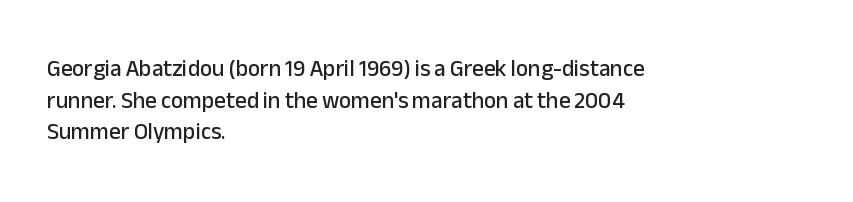
{"italic": "no", "underline": "no", "align": "left", "line_spacing": "normal", "line_spacing_ratio": 1.37, "letter_spacing": "normal", "letter_spacing_em": 0.0, "glyph_px": 23}
